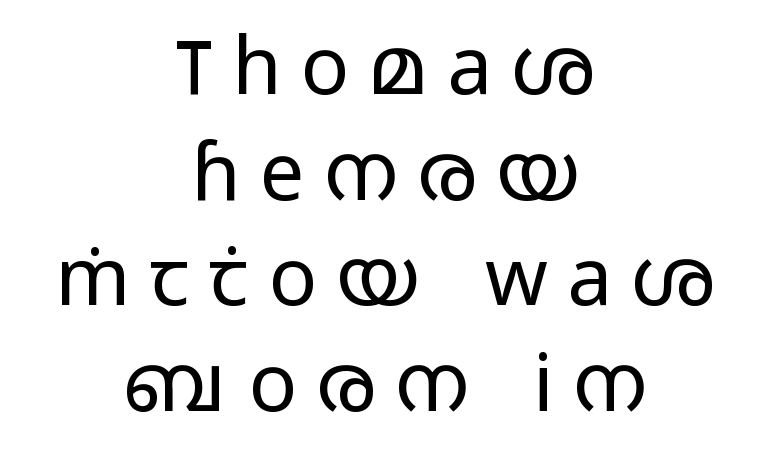
Q: Is the text bold? A: No.
Q: Is the text italic (slanted)? A: No, it is upright.
Q: Is the typeface a serif or a sans-serif typeface? A: Sans-serif.
Q: Is the text underlined? A: No.
Q: How is the paragraph aligned? A: Centered.
Q: Is the spacing between letters normal or unusually wide? A: Unusually wide.
Q: Is the spacing between lines tight, normal or loose? A: Normal.
Q: Width (condensed, normal, or wide)? A: Wide.
Q: Stroke contrast? A: Low.
Q: x-height? A: Medium.
Q: Monospaced? A: No.
